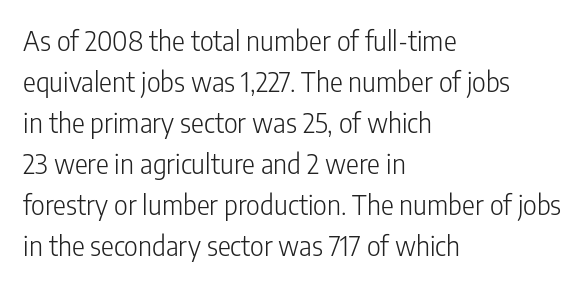
{"italic": "no", "bold": "no", "underline": "no", "align": "left", "line_spacing": "normal", "line_spacing_ratio": 1.52, "letter_spacing": "normal", "letter_spacing_em": 0.0, "glyph_px": 27}
